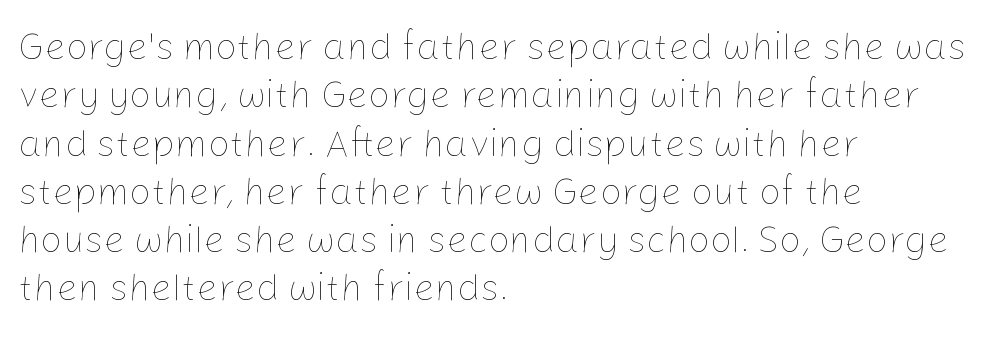
The image shows 38 px thin type, upright; set left-aligned, normal line spacing (1.27x), normal letter spacing, not underlined; low stroke contrast and a medium x-height.
